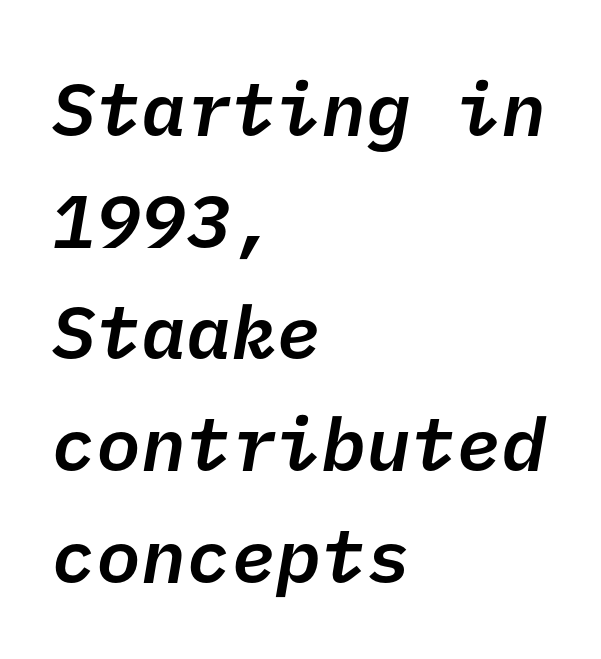
The image shows 75 px semibold sans-serif type; set left-aligned, normal line spacing (1.49x), normal letter spacing, not underlined; low stroke contrast and a medium x-height.
